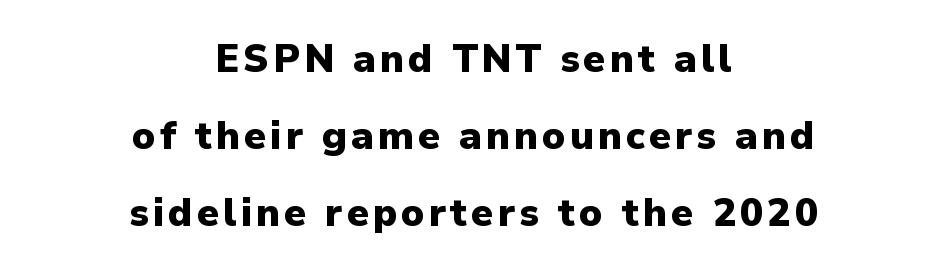
The image shows 39 px heavy sans-serif type, upright; set centered, loose line spacing (1.97x), not underlined; low stroke contrast and a medium x-height.
